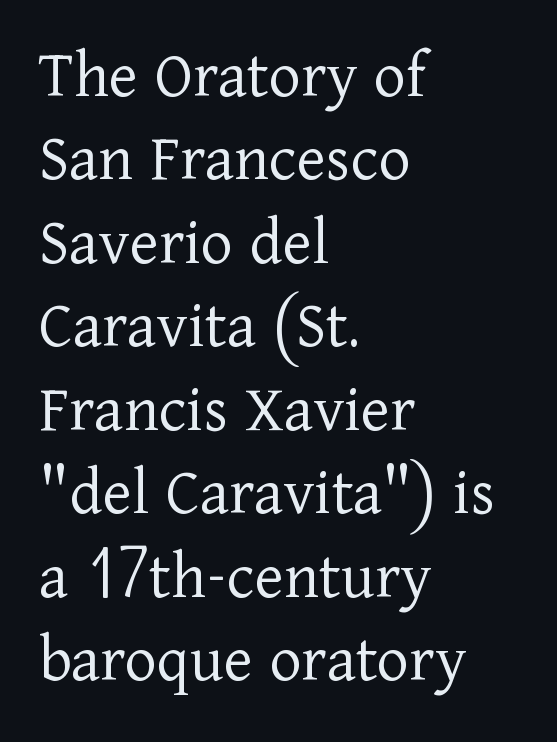
{"serif": "yes", "italic": "no", "bold": "no", "weight": "light", "width": "normal", "stroke_contrast": "low", "x_height": "medium", "monospaced": "no", "underline": "no", "align": "left", "line_spacing_ratio": 1.21, "letter_spacing": "normal", "letter_spacing_em": 0.0, "glyph_px": 69}
